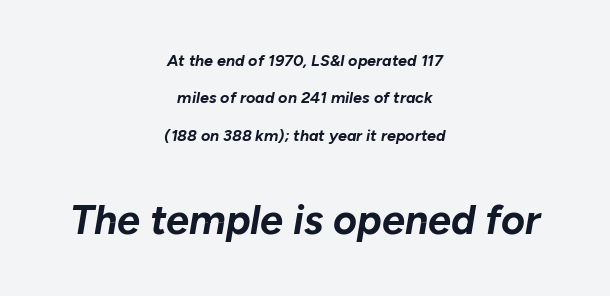
Plenty of ink on the page — the face is bold. Looks like regular typesetting: each glyph gets only the width it needs. The rendering keeps characters at their native spacing. Compare the two chunks: the lower has the greater cap height.
